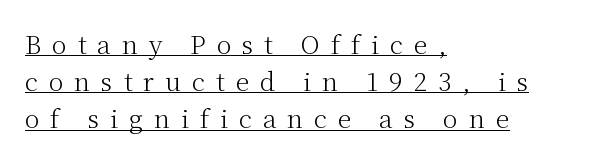
The image shows 25 px text type, upright; set left-aligned, normal line spacing (1.49x), unusually wide letter spacing (+0.43 em), underlined.
